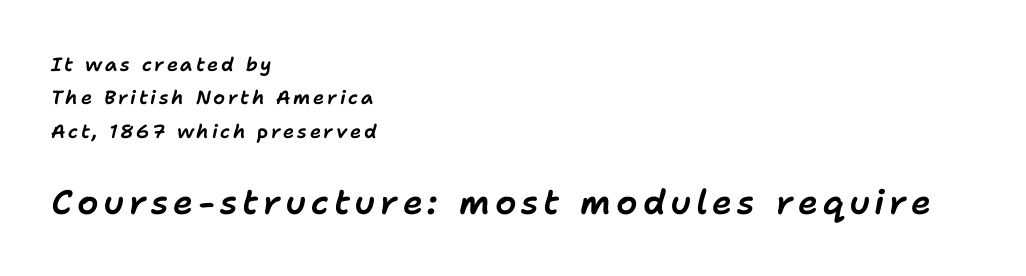
Q: Is the text italic (slanted)? A: Yes, it leans right by about 11 degrees.
Q: Is the text underlined? A: No.
Q: How is the paragraph aligned? A: Left-aligned.
Q: Which block of text is set in a larger size, the first (top) or the second (bottom)? A: The second (bottom) one.
Q: Width (condensed, normal, or wide)? A: Normal.
Q: Stroke contrast? A: Low.
Q: x-height? A: Medium.
Q: Monospaced? A: No.
